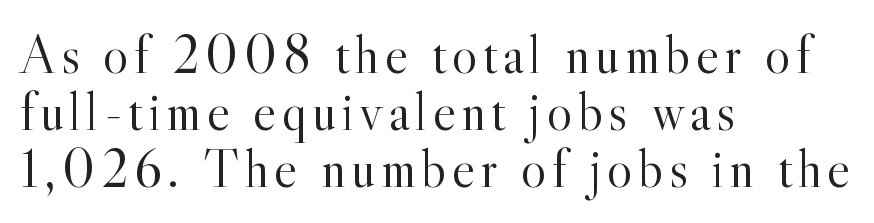
Q: Is the text bold? A: No.
Q: Is the text italic (slanted)? A: No, it is upright.
Q: Is the typeface a serif or a sans-serif typeface? A: Serif.
Q: Is the text underlined? A: No.
Q: How is the paragraph aligned? A: Left-aligned.
Q: Is the spacing between lines tight, normal or loose? A: Tight.
Q: Width (condensed, normal, or wide)? A: Normal.
Q: x-height? A: Small.
Q: Monospaced? A: No.
